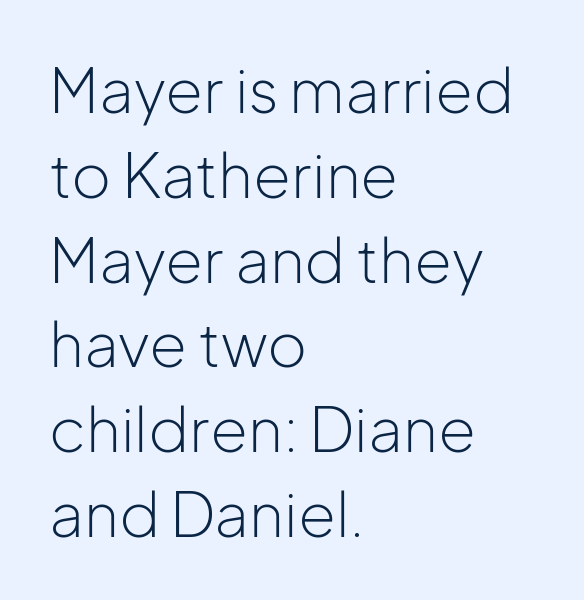
{"serif": "no", "italic": "no", "bold": "no", "weight": "light", "width": "normal", "stroke_contrast": "low", "x_height": "medium", "monospaced": "no", "underline": "no", "align": "left", "line_spacing": "normal", "line_spacing_ratio": 1.39, "letter_spacing": "normal", "letter_spacing_em": 0.0, "glyph_px": 61}
